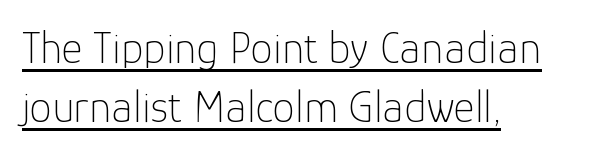
{"serif": "no", "italic": "no", "bold": "no", "weight": "thin", "width": "normal", "stroke_contrast": "low", "x_height": "medium", "monospaced": "no", "underline": "yes", "align": "left", "line_spacing": "normal", "line_spacing_ratio": 1.31, "letter_spacing": "normal", "letter_spacing_em": 0.0, "glyph_px": 45}
